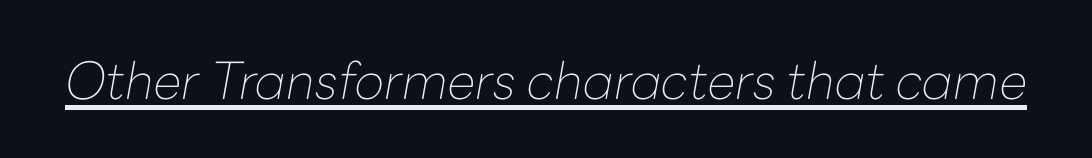
The image shows 51 px thin type, italic (leaning right); set normal letter spacing, underlined; low stroke contrast and a medium x-height.
